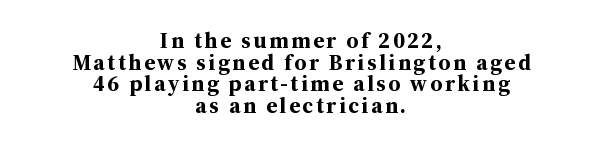
The passage shown stacks its lines with hardly any gap. Honestly, there is no underline to notice here at all. The axis of the letterforms is exactly vertical. Alignment: centered. These words are printed bold, with thick strokes throughout.
